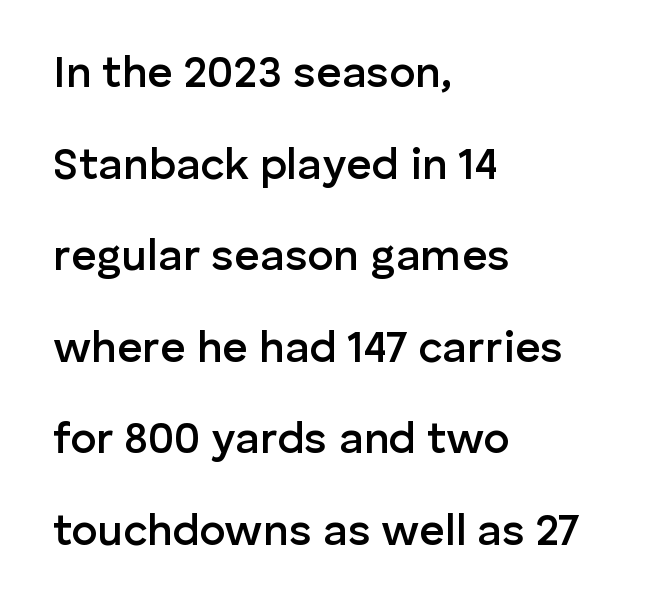
The image shows 44 px semibold sans-serif type, upright; set left-aligned, loose line spacing (2.08x), normal letter spacing, not underlined; low stroke contrast and a medium x-height.
